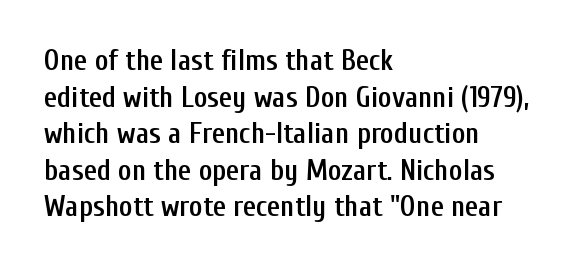
The image shows 29 px semibold, condensed sans-serif type, upright; set left-aligned, normal line spacing (1.26x), normal letter spacing, not underlined; low stroke contrast and a medium x-height.
